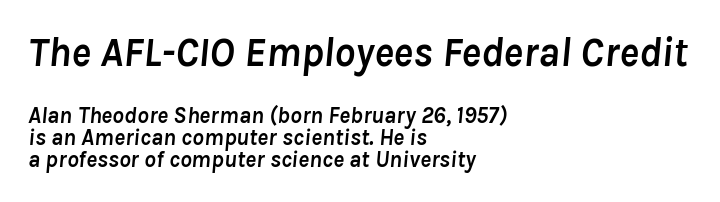
The image shows 41 px semibold type, italic (leaning right); set left-aligned, tight line spacing (0.97x), normal letter spacing, not underlined; the first (top) block is 1.78x larger; low stroke contrast and a medium x-height.
